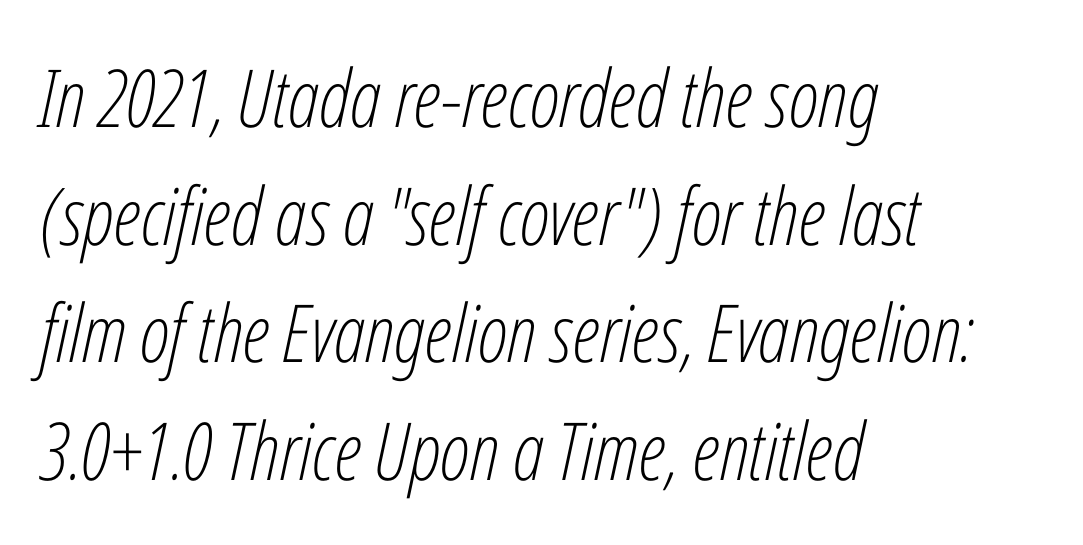
The image shows 80 px light, condensed type, italic (leaning right); set left-aligned, normal line spacing (1.47x), normal letter spacing, not underlined; low stroke contrast and a medium x-height.
